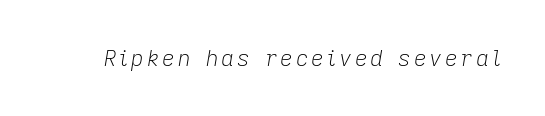
The image shows 22 px text type, italic (leaning right); set not underlined.
